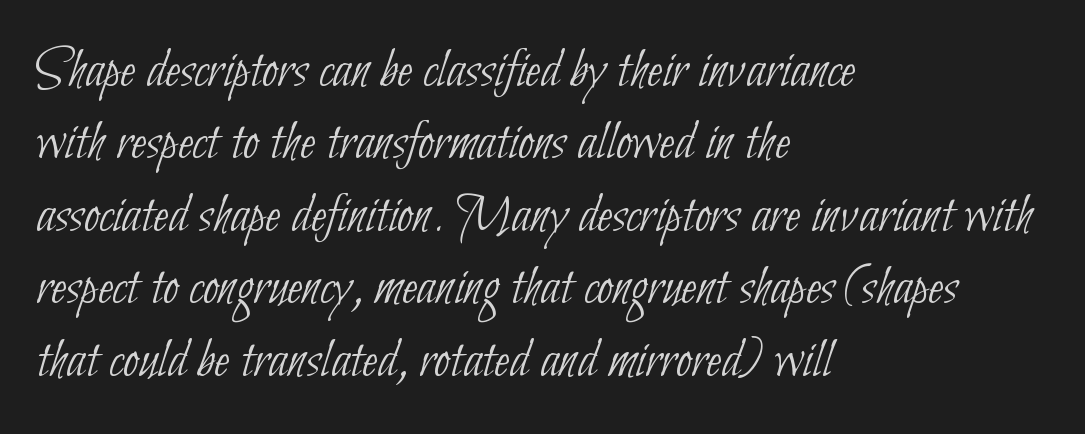
The image shows 57 px thin, condensed sans-serif type; set left-aligned, normal line spacing (1.27x), normal letter spacing, not underlined; low stroke contrast and a small x-height.
